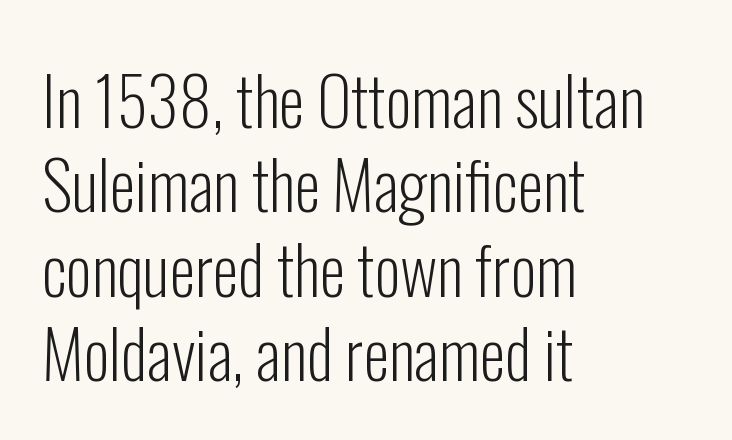
{"serif": "no", "italic": "no", "bold": "no", "weight": "light", "width": "condensed", "stroke_contrast": "low", "x_height": "medium", "monospaced": "no", "underline": "no", "align": "left", "line_spacing": "normal", "line_spacing_ratio": 1.28, "letter_spacing": "normal", "letter_spacing_em": 0.0, "glyph_px": 66}
